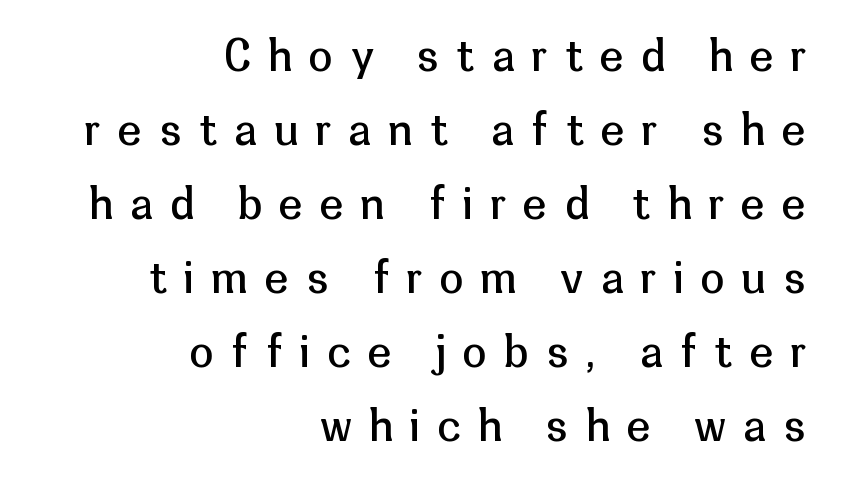
{"serif": "no", "italic": "no", "bold": "no", "weight": "regular", "width": "normal", "stroke_contrast": "low", "x_height": "medium", "monospaced": "no", "underline": "no", "align": "right", "line_spacing_ratio": 1.72, "letter_spacing": "wide", "letter_spacing_em": 0.41, "glyph_px": 43}
